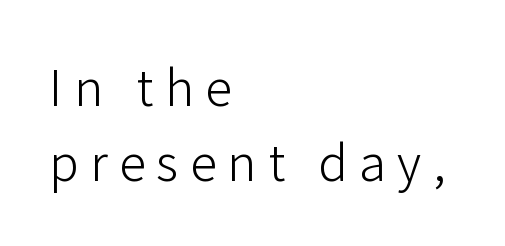
Q: Is the text bold? A: No.
Q: Is the text italic (slanted)? A: No, it is upright.
Q: Is the typeface a serif or a sans-serif typeface? A: Sans-serif.
Q: Is the text underlined? A: No.
Q: How is the paragraph aligned? A: Left-aligned.
Q: Is the spacing between letters normal or unusually wide? A: Unusually wide.
Q: Is the spacing between lines tight, normal or loose? A: Normal.
Q: Width (condensed, normal, or wide)? A: Normal.
Q: Stroke contrast? A: Low.
Q: x-height? A: Medium.
Q: Monospaced? A: No.
